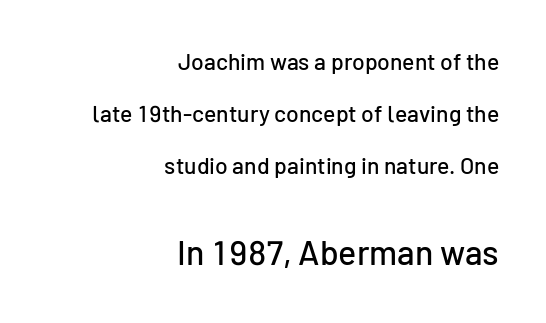
The image shows 34 px sans-serif type, upright; set right-aligned, loose line spacing (2.27x), normal letter spacing, not underlined; the second (bottom) block is 1.48x larger; low stroke contrast and a medium x-height.
